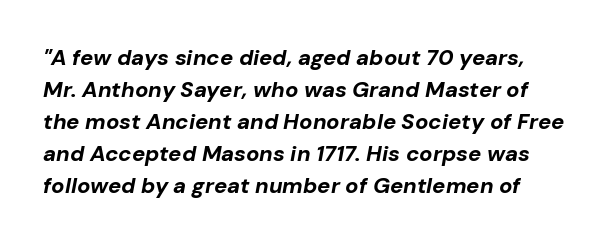
Tall strokes in this sample are angled rather than plumb. The passage shown has conventional tracking throughout. Horizontal bands of white between lines are of average thickness. Decoration check: the copy has no underline. The rendering uses a bold face; every stroke is thick and dark.
